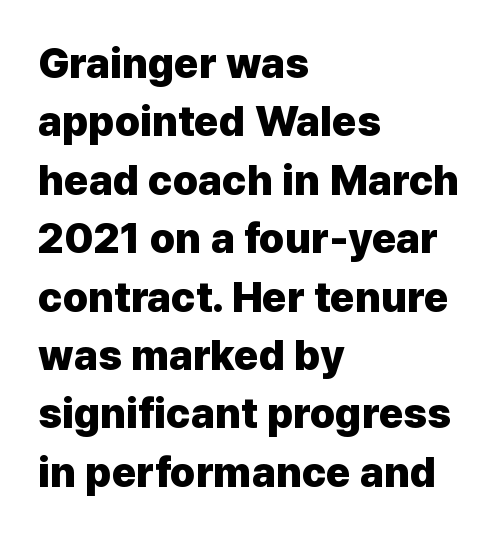
Vertically, the passage feels balanced, rows spaced as you'd expect. Here the glyphs are tracked normally, forming tight word shapes. Note: no serifs on the glyphs. Is there any slant? The stems are plumb.
